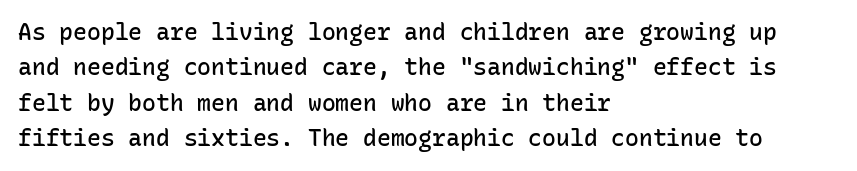
The image shows 23 px text type, upright; set left-aligned, normal line spacing (1.54x), normal letter spacing, not underlined.
